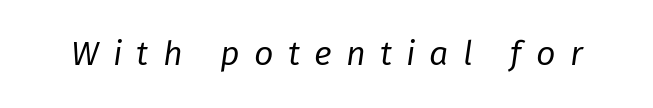
Q: Is the text bold? A: No.
Q: Is the text italic (slanted)? A: Yes, it leans right by about 8 degrees.
Q: Is the text underlined? A: No.
Q: Is the spacing between letters normal or unusually wide? A: Unusually wide.
Q: Width (condensed, normal, or wide)? A: Normal.
Q: Stroke contrast? A: Low.
Q: x-height? A: Medium.
Q: Monospaced? A: No.
